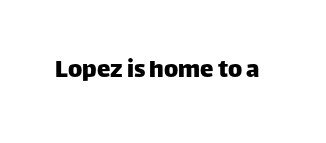
The image shows 27 px text type, upright; set normal letter spacing, not underlined.
